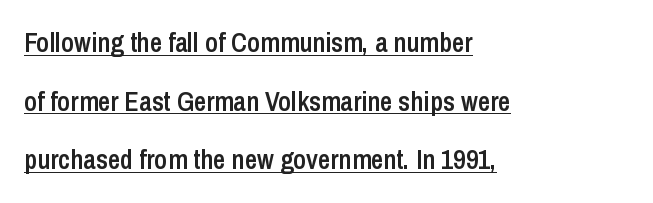
Airy leading. Every character sits straight up, as roman type does. Each line starts at the same left margin while the right side varies. The tracking reads as untouched default to a designer's eye. What weight is shown? A semibold, between regular and bold.
